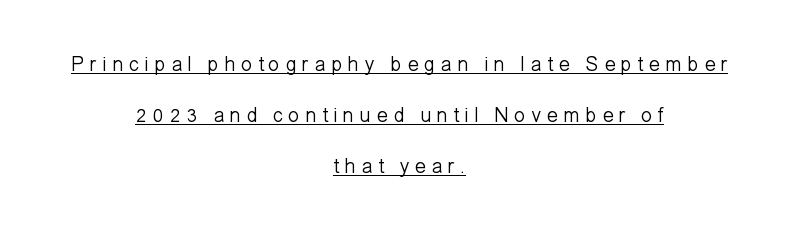
The image shows 21 px text type, upright; set centered, loose line spacing (2.43x), unusually wide letter spacing (+0.24 em), underlined.
